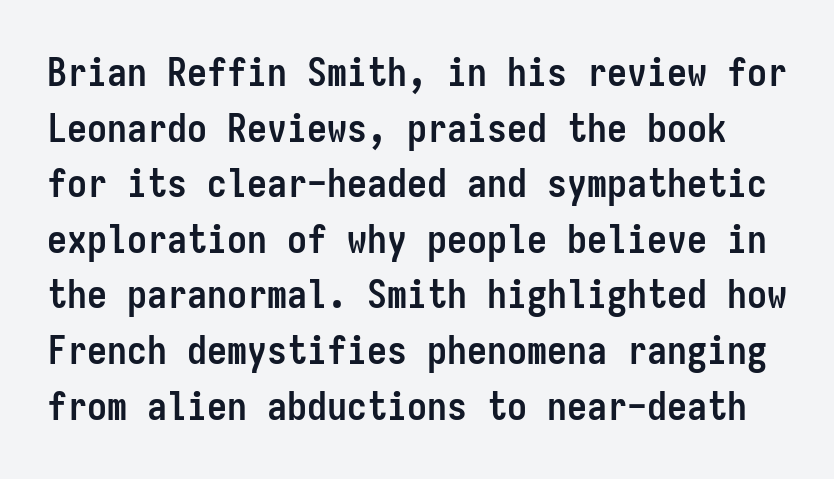
The image shows 40 px semibold, condensed sans-serif type, upright, monospaced; set normal line spacing (1.39x), normal letter spacing, not underlined; low stroke contrast and a medium x-height.
